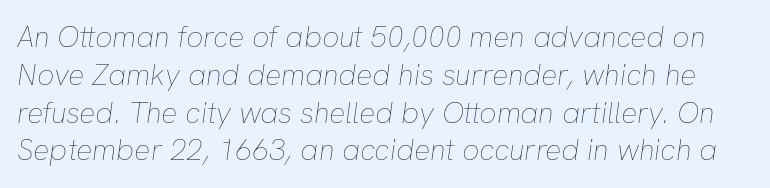
A clean baseline with only descenders dipping below it. The passage shown is typed in a proportional face where columns would drift. Would a proofreader flag this as italicized? Yes. Compared with typical body copy, the letter spacing here is the same. Normally led — the rows are evenly, conventionally spaced.
